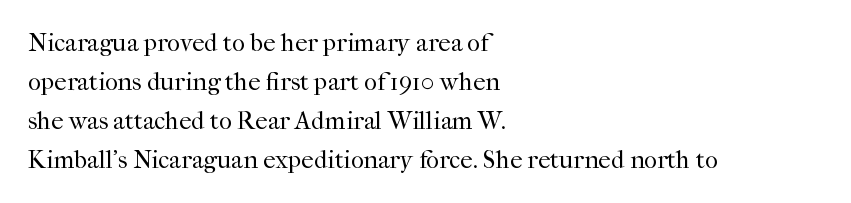
The image shows 25 px text type, upright; set left-aligned, normal line spacing (1.56x), normal letter spacing, not underlined.
